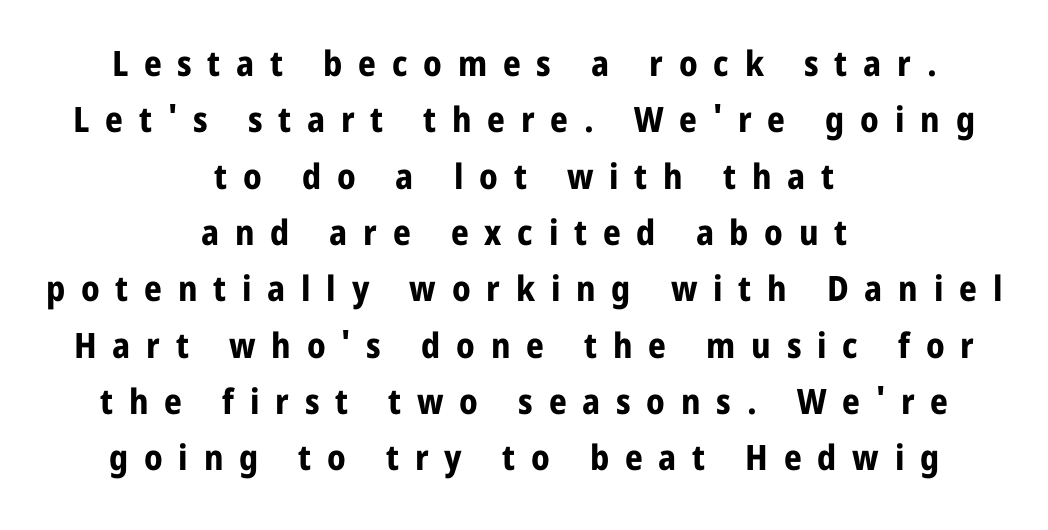
Q: Is the text bold? A: Yes.
Q: Is the text italic (slanted)? A: No, it is upright.
Q: Is the typeface a serif or a sans-serif typeface? A: Sans-serif.
Q: Is the text underlined? A: No.
Q: How is the paragraph aligned? A: Centered.
Q: Is the spacing between letters normal or unusually wide? A: Unusually wide.
Q: Is the spacing between lines tight, normal or loose? A: Normal.
Q: Width (condensed, normal, or wide)? A: Normal.
Q: Stroke contrast? A: Low.
Q: x-height? A: Medium.
Q: Monospaced? A: No.
